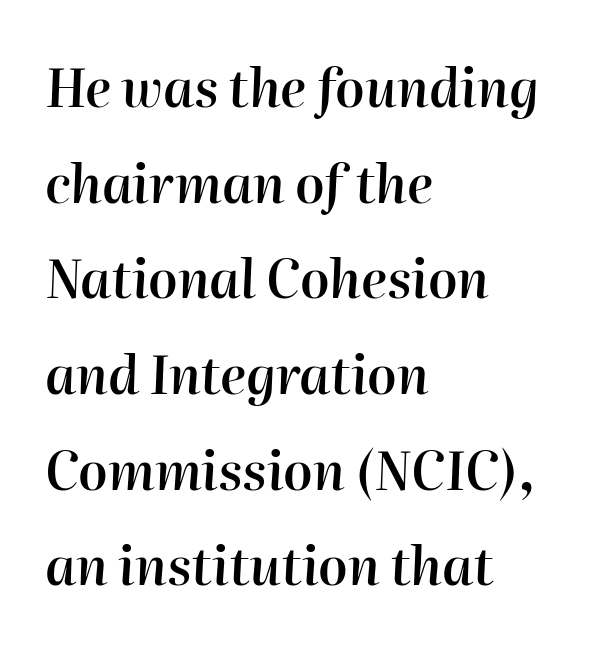
Q: Is the text bold? A: Semi-bold.
Q: Is the text italic (slanted)? A: Yes, it leans right by about 2 degrees.
Q: Is the text underlined? A: No.
Q: How is the paragraph aligned? A: Left-aligned.
Q: Is the spacing between letters normal or unusually wide? A: Normal.
Q: Width (condensed, normal, or wide)? A: Normal.
Q: Stroke contrast? A: High.
Q: x-height? A: Medium.
Q: Monospaced? A: No.
